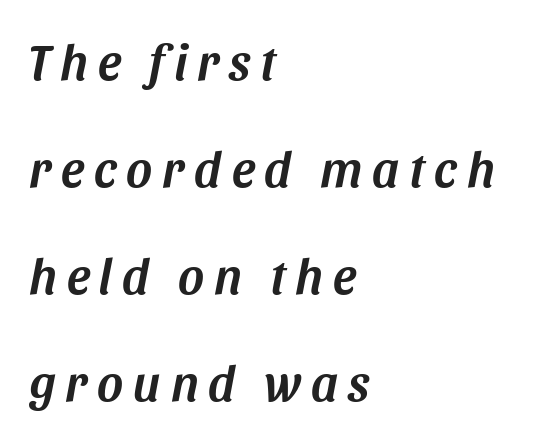
The passage shown has open, widely tracked lettering throughout. These lines are rendered in a variable-pitch font. No word sits above an underline. This sample uses an oblique cut, with every glyph tilted off the vertical. What's the leading like? Stretched, with rows far apart. Compared with a centered layout, this one pins lines to the left instead.
